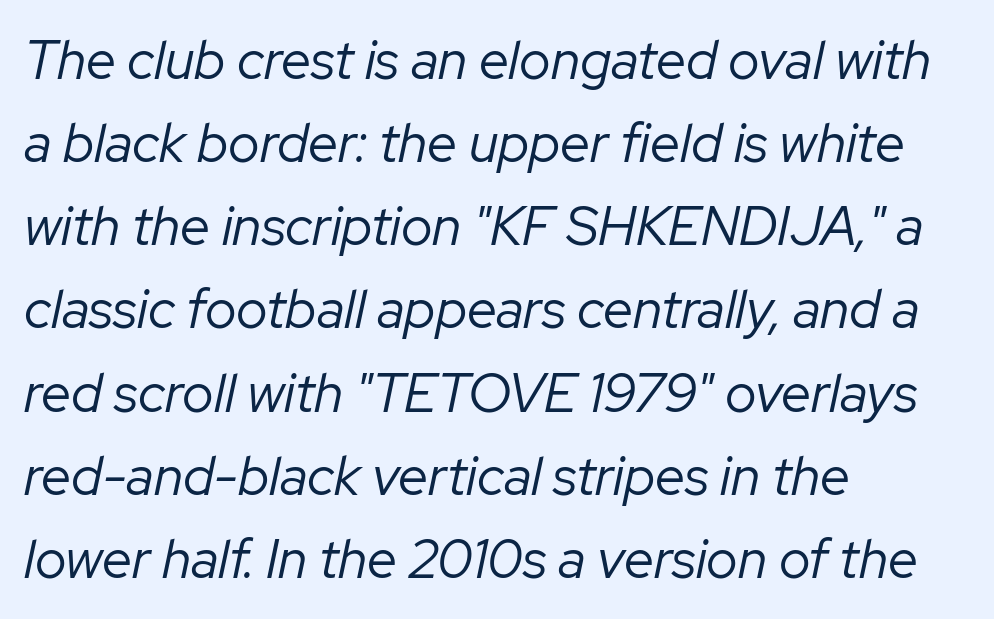
Q: Is the text bold? A: No.
Q: Is the text italic (slanted)? A: Yes, it leans right by about 12 degrees.
Q: Is the text underlined? A: No.
Q: How is the paragraph aligned? A: Left-aligned.
Q: Is the spacing between letters normal or unusually wide? A: Normal.
Q: Is the spacing between lines tight, normal or loose? A: Normal.
Q: Width (condensed, normal, or wide)? A: Normal.
Q: Stroke contrast? A: Low.
Q: x-height? A: Medium.
Q: Monospaced? A: No.
